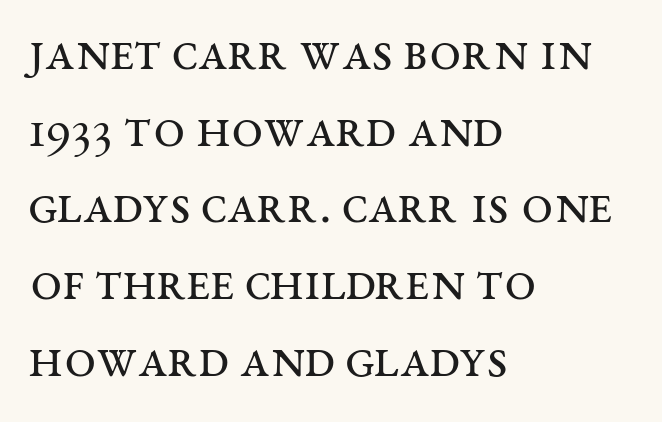
{"serif": "yes", "italic": "no", "bold": "no", "weight": "regular", "width": "wide", "stroke_contrast": "medium", "x_height": "large", "monospaced": "no", "underline": "no", "align": "left", "line_spacing": "normal", "line_spacing_ratio": 1.37, "letter_spacing": "normal", "letter_spacing_em": 0.0, "glyph_px": 56}
